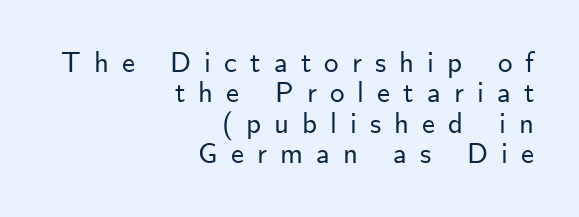
These lines stack with their right ends in a neat column. Proportional: the letters do not fall into vertical columns. Vertically, the passage feels compressed, each row crowding the next. The specimen reads as upright at a glance. The face used here is rendered with a markedly widened letterfit.
